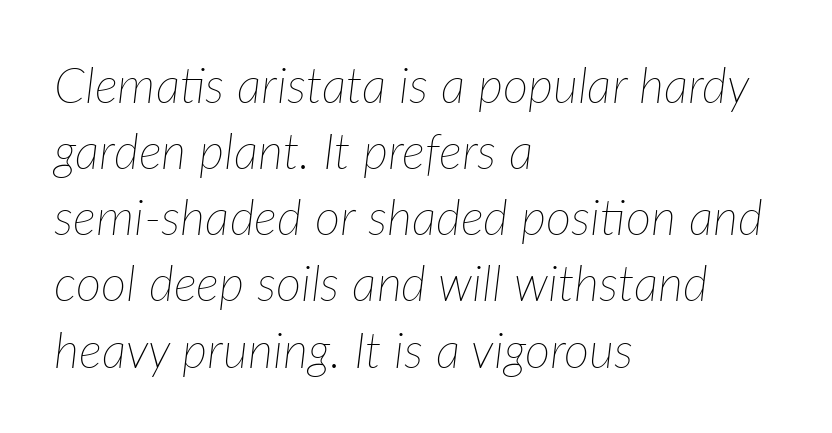
The characters are drawn with everyday or finer stroke widths. Normally led — the rows are evenly, conventionally spaced. This sample has the flowing, uneven cadence of proportional lettering. Nothing unusual about the tracking: characters are spaced as the font intends. Short and long lines alike share a common starting point at left.
